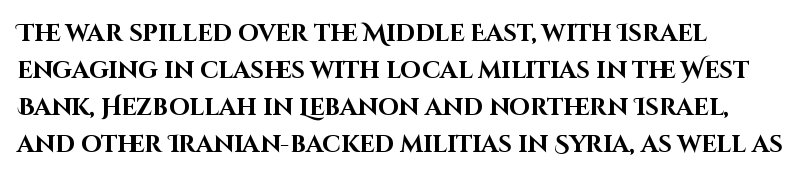
{"italic": "no", "bold": "yes", "underline": "no", "align": "left", "line_spacing": "normal", "line_spacing_ratio": 1.54, "letter_spacing": "normal", "letter_spacing_em": 0.0, "glyph_px": 24}
